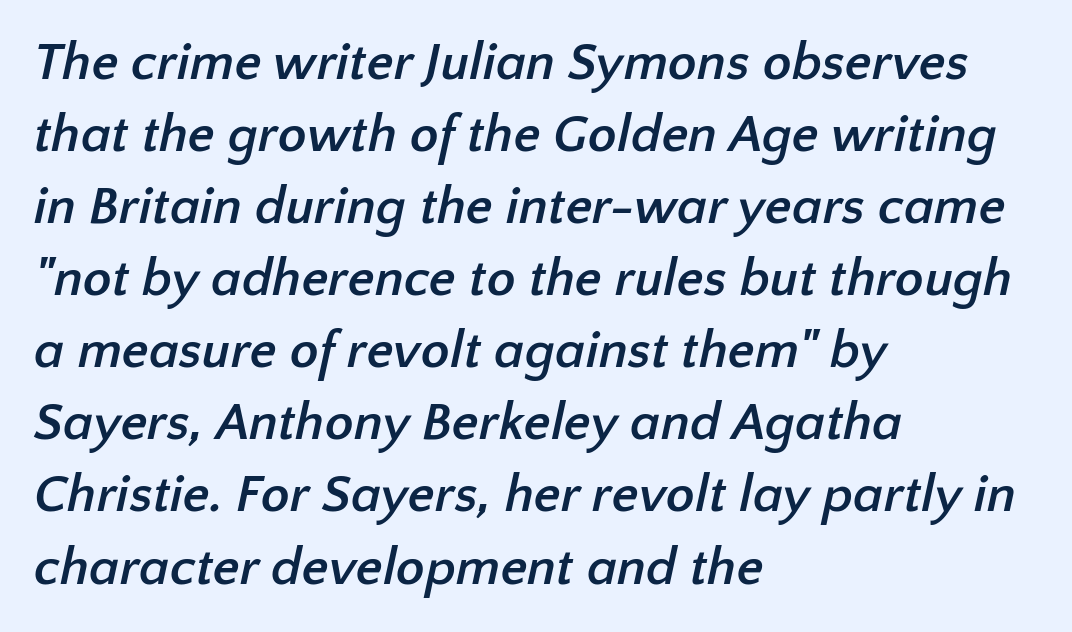
Check under the words: just untouched page. The typesetter chose a ragged-right arrangement here. Tracking here is standard; glyphs follow each other at the usual distance. Successive baselines arrive at the customary interval. The letters advance in unequal steps, a hallmark of proportional type.
